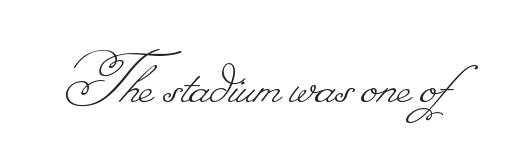
Q: Is the text bold? A: No.
Q: Is the text underlined? A: No.
Q: Is the spacing between letters normal or unusually wide? A: Normal.
Q: Width (condensed, normal, or wide)? A: Normal.
Q: Stroke contrast? A: Low.
Q: Monospaced? A: No.
